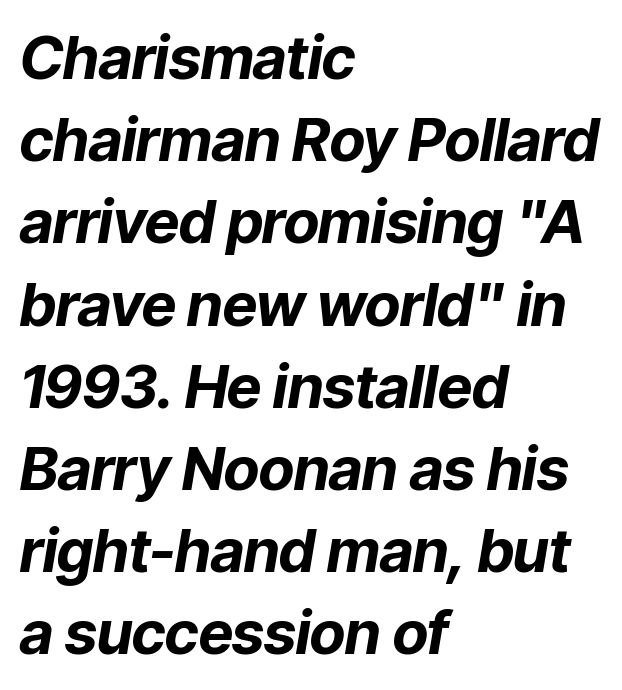
{"italic": "yes", "lean": "right", "slant_degrees": 9, "bold": "yes", "weight": "bold", "width": "normal", "stroke_contrast": "low", "x_height": "medium", "monospaced": "no", "underline": "no", "align": "left", "line_spacing": "normal", "line_spacing_ratio": 1.37, "letter_spacing": "normal", "letter_spacing_em": 0.0, "glyph_px": 60}
